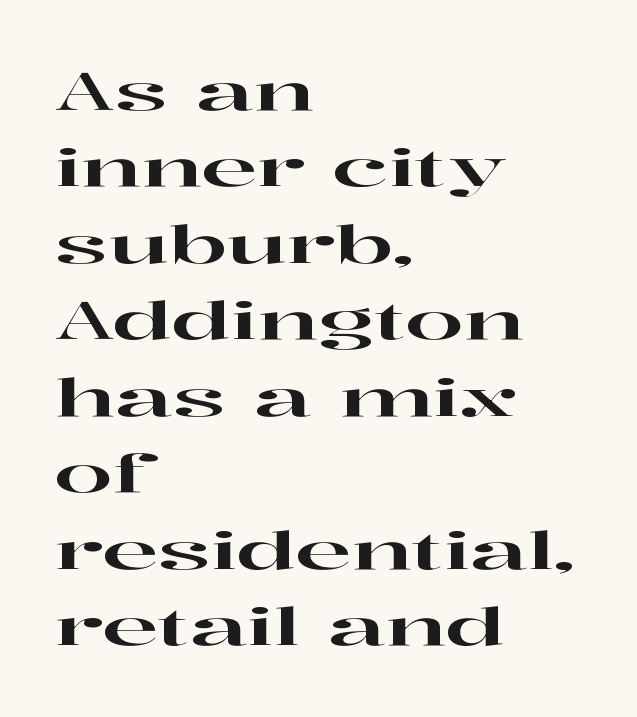
Is there any slant? The stems are plumb. The tracking reads as untouched default to a designer's eye. Are there feet on the stems? There are — it's a serif. Line spacing here is normal.
